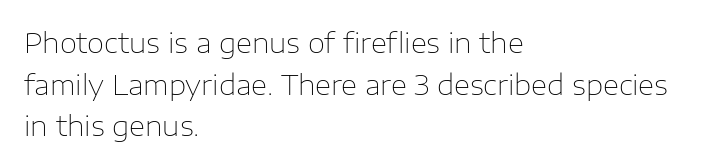
{"serif": "no", "italic": "no", "bold": "no", "weight": "thin", "width": "normal", "stroke_contrast": "low", "x_height": "medium", "monospaced": "no", "underline": "no", "align": "left", "line_spacing": "normal", "line_spacing_ratio": 1.49, "letter_spacing": "normal", "letter_spacing_em": 0.0, "glyph_px": 28}
